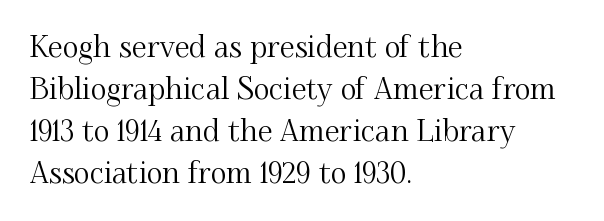
{"serif": "yes", "italic": "no", "width": "normal", "stroke_contrast": "medium", "x_height": "small", "monospaced": "no", "underline": "no", "align": "left", "line_spacing": "normal", "line_spacing_ratio": 1.4, "letter_spacing": "normal", "letter_spacing_em": 0.0, "glyph_px": 30}
